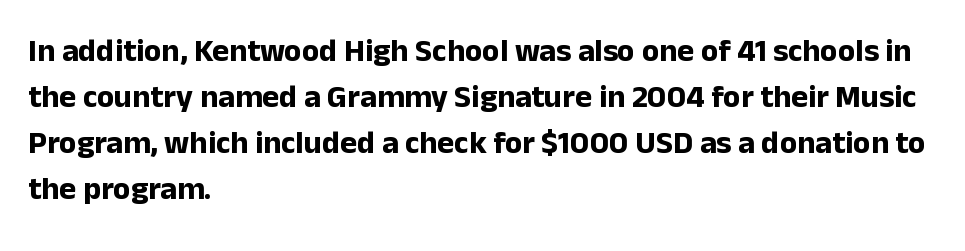
This sample uses a sans-serif face. Nothing unusual about the tracking: characters are spaced as the font intends. The specimen reads as upright at a glance. Descenders hang freely into open space. Spacing verdict: proportional, widths tailored to each character. Is the block centered? No — it sits flush against the left margin.
